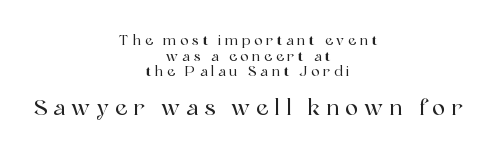
Unmarked baselines from the first word to the last. Very little white space separates one row of letters from the next. Which chunk is bigger? The second one — the bottom block dwarfs the top. A student would call this center alignment; a typographer would say set centered. The line texture is sparse and dotted thanks to wide tracking.
